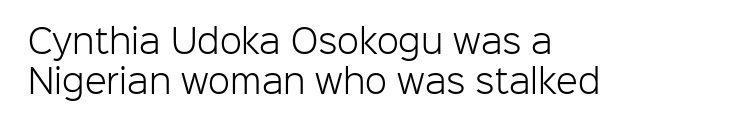
The image shows 32 px light sans-serif type, upright; set left-aligned, normal line spacing (1.25x), normal letter spacing, not underlined; low stroke contrast and a medium x-height.
